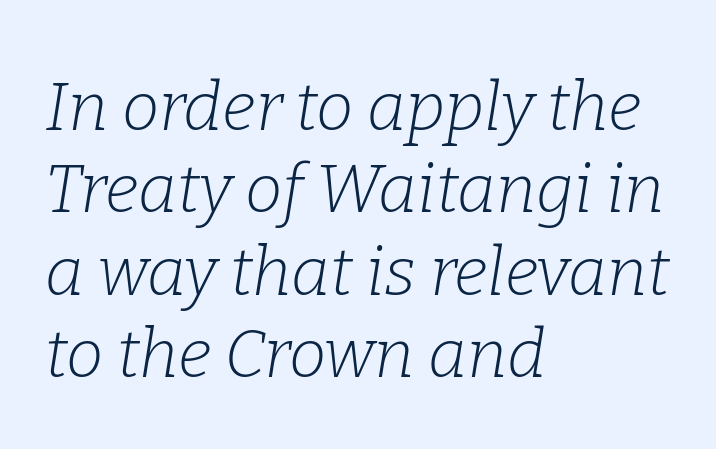
Looks like regular typesetting: each glyph gets only the width it needs. Letters rest on an invisible, unmarked baseline. Note: serifs present on the glyphs. Slanted lettering throughout. Layout note: lines flush left. No chunkiness to these letters — they're not bold.
